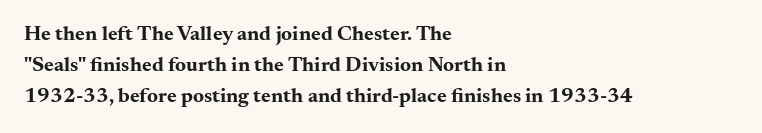
Q: Is the text bold? A: Yes.
Q: Is the text italic (slanted)? A: No, it is upright.
Q: Is the text underlined? A: No.
Q: How is the paragraph aligned? A: Left-aligned.
Q: Is the spacing between letters normal or unusually wide? A: Normal.
Q: Is the spacing between lines tight, normal or loose? A: Normal.
